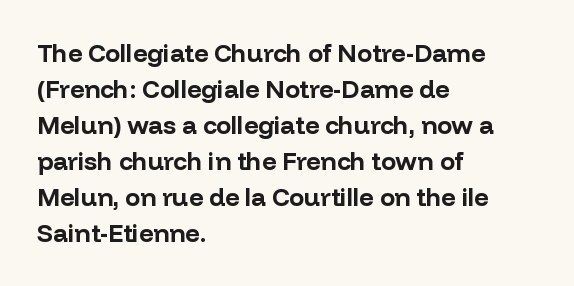
The image shows 25 px bold type, upright; set left-aligned, normal line spacing (1.44x), normal letter spacing, not underlined.
